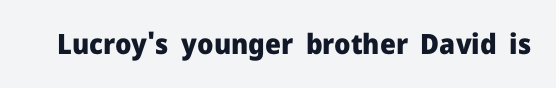
{"serif": "no", "italic": "no", "bold": "yes", "weight": "heavy", "width": "normal", "stroke_contrast": "low", "x_height": "medium", "monospaced": "no", "underline": "no", "letter_spacing": "normal", "letter_spacing_em": 0.0, "glyph_px": 28}
